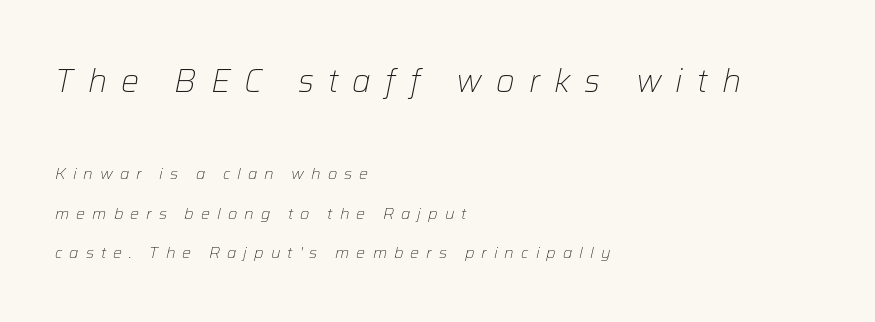
The image shows 32 px light type, italic (leaning right); set left-aligned, loose line spacing (2.48x), unusually wide letter spacing (+0.44 em), not underlined; the first (top) block is 2.0x larger; low stroke contrast and a medium x-height.
